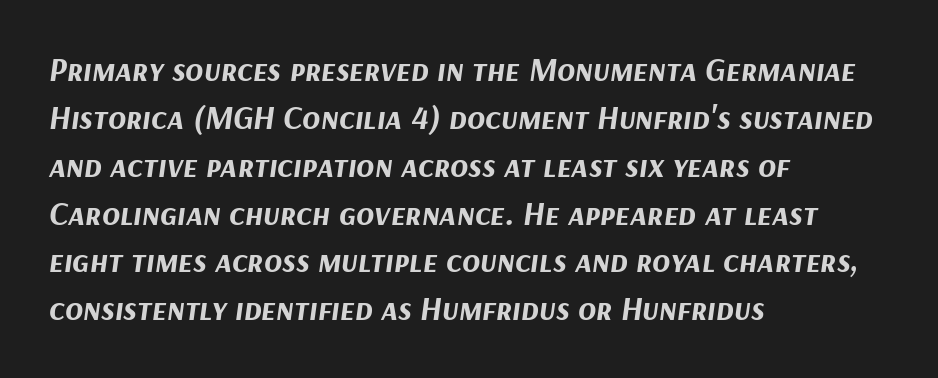
Observe the ordinary spacing: letters are neighbours, not strangers. Looking at the ascenders, they clearly lean. Leftover space on each line is placed entirely after the last word. These lines carry a lot of weight — the face is fully bold.
